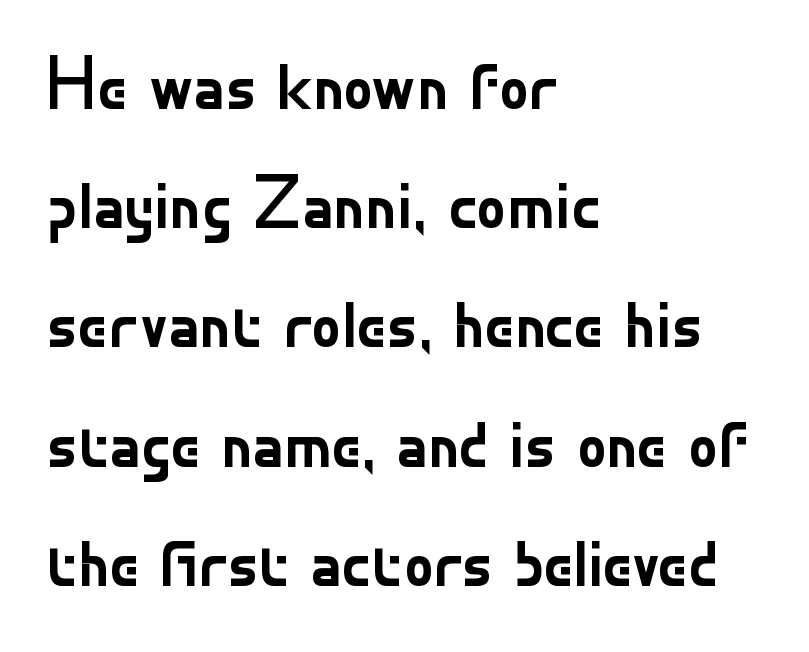
The image shows 75 px regular-weight sans-serif type, upright; set left-aligned, normal line spacing (1.59x), normal letter spacing, not underlined; low stroke contrast and a small x-height.
